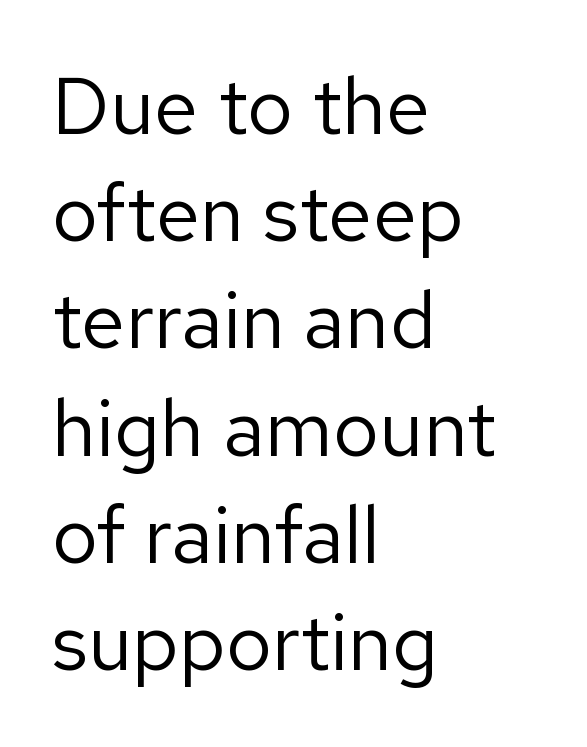
The image shows 80 px regular-weight sans-serif type, upright; set left-aligned, normal line spacing (1.34x), normal letter spacing, not underlined; low stroke contrast and a medium x-height.
